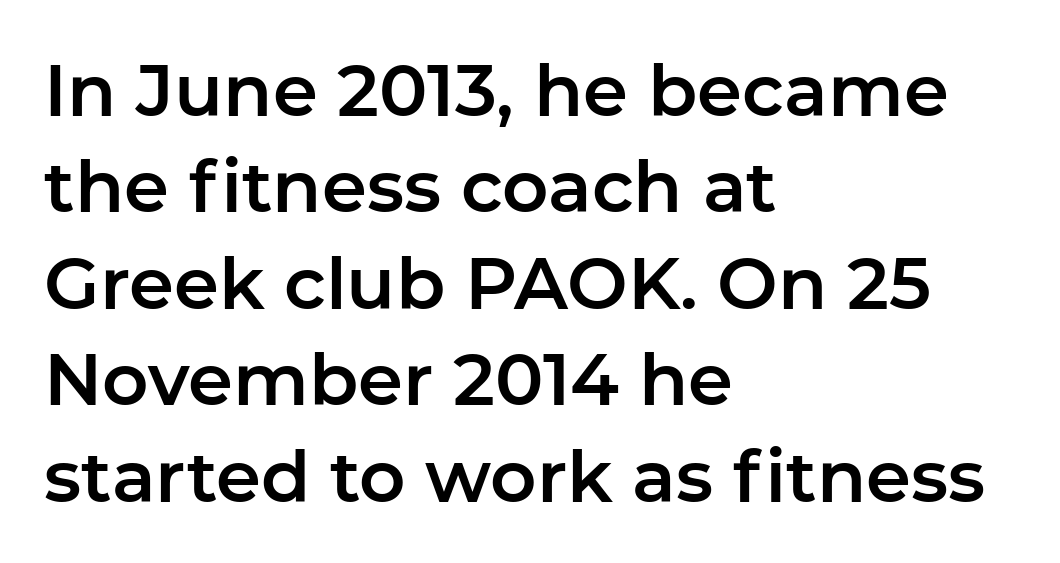
{"serif": "no", "italic": "no", "width": "normal", "stroke_contrast": "low", "x_height": "medium", "monospaced": "no", "underline": "no", "align": "left", "line_spacing": "normal", "line_spacing_ratio": 1.34, "letter_spacing": "normal", "letter_spacing_em": 0.0, "glyph_px": 72}
